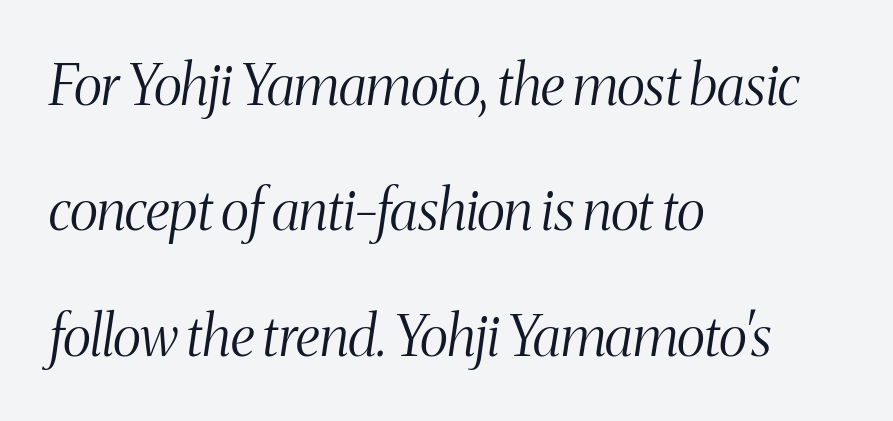
The image shows 56 px light, condensed serif type, italic (leaning right); set left-aligned, loose line spacing (2.24x), normal letter spacing, not underlined; medium stroke contrast and a medium x-height.
